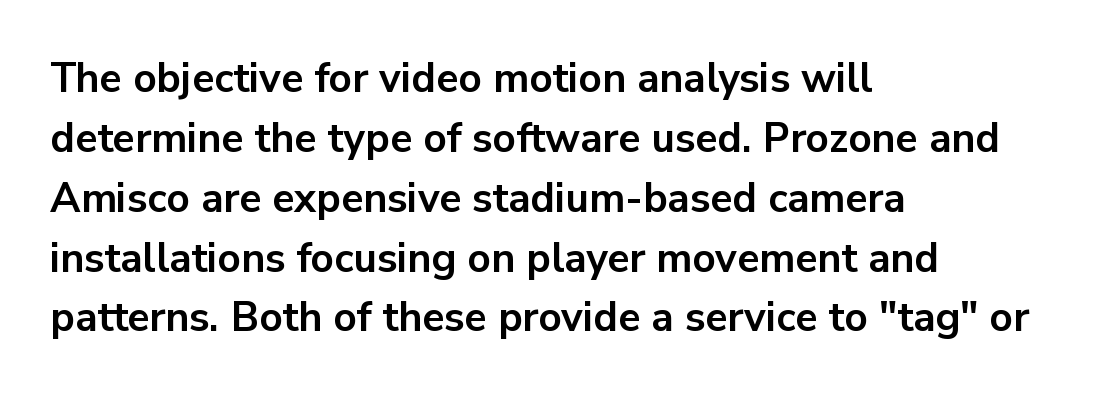
The line texture is even and compact thanks to regular tracking. Any mark beneath the type? The region is blank. The letters stand upright; this is a roman face. The passage shown stacks its lines at a standard gap.
